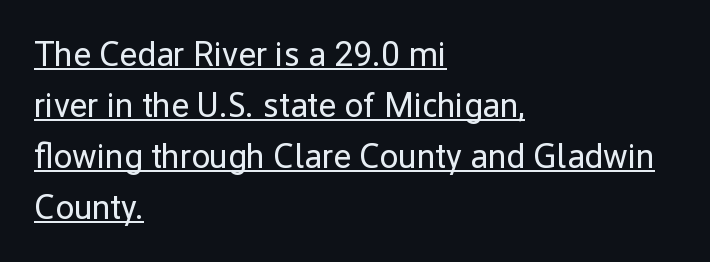
{"serif": "no", "italic": "no", "bold": "no", "weight": "regular", "width": "normal", "stroke_contrast": "low", "x_height": "medium", "monospaced": "no", "underline": "yes", "align": "left", "line_spacing": "normal", "line_spacing_ratio": 1.5, "letter_spacing": "normal", "letter_spacing_em": 0.0, "glyph_px": 34}
